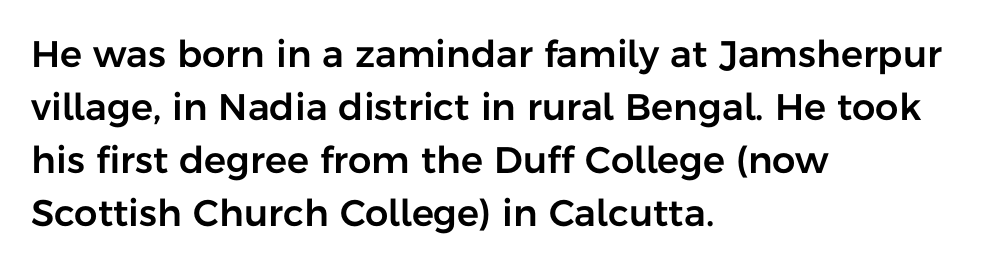
The image shows 37 px sans-serif type, upright; set left-aligned, normal line spacing (1.43x), normal letter spacing, not underlined; low stroke contrast and a medium x-height.
